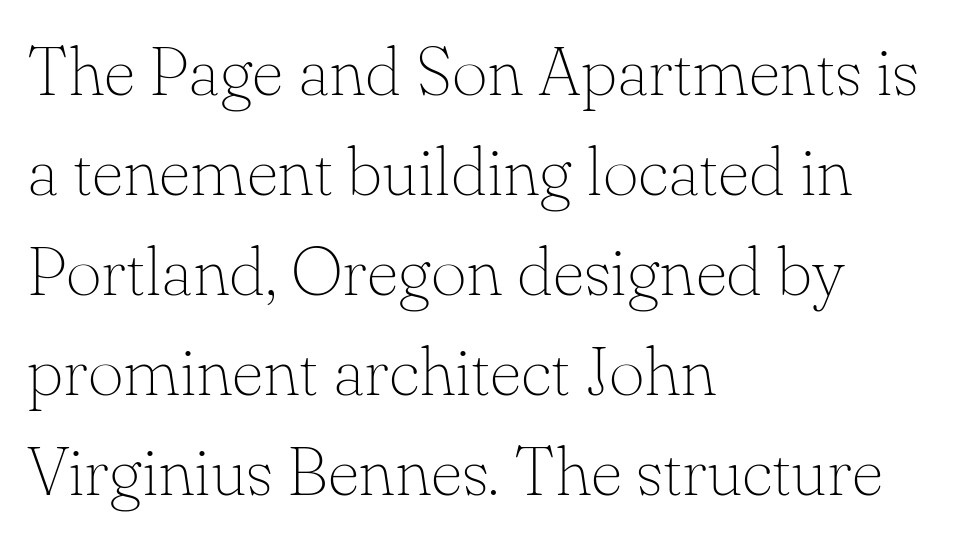
The image shows 69 px thin serif type, upright; set left-aligned, normal line spacing (1.45x), normal letter spacing, not underlined; low stroke contrast and a small x-height.
